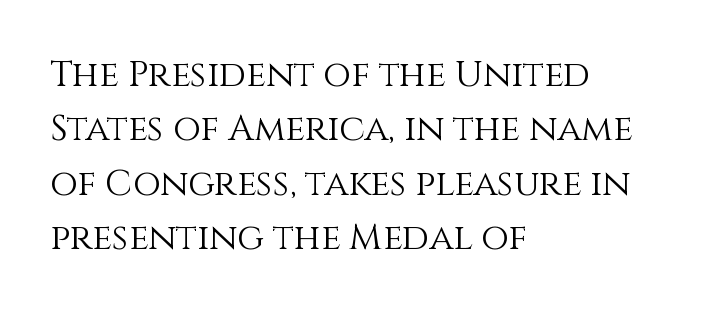
The passage shown is not bold in any degree. Check under the words: just untouched page. The letters advance in unequal steps, a hallmark of proportional type. Standard letterfit; no display-style spreading of the glyphs. Every stem runs plumb, perpendicular to the baseline. Teacher's note: observe the even left margin — that is flush-left alignment.
